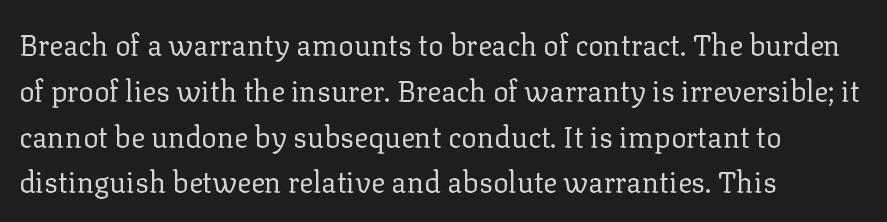
The image shows 29 px regular-weight serif type, upright; set left-aligned, normal line spacing (1.58x), normal letter spacing, not underlined; low stroke contrast and a medium x-height.
